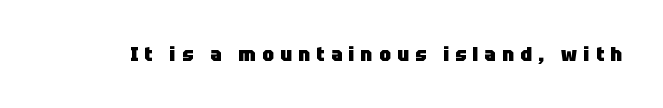
Q: Is the text bold? A: Yes.
Q: Is the text italic (slanted)? A: No, it is upright.
Q: Is the text underlined? A: No.
Q: Is the spacing between letters normal or unusually wide? A: Unusually wide.
